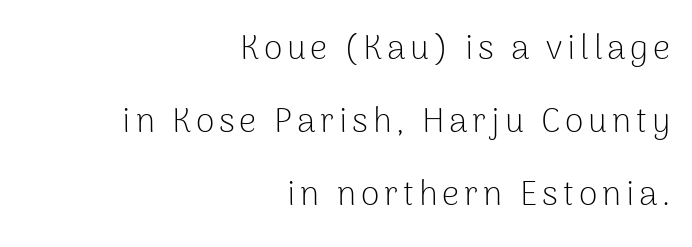
{"serif": "no", "italic": "no", "bold": "no", "weight": "light", "width": "normal", "stroke_contrast": "low", "x_height": "medium", "monospaced": "no", "underline": "no", "align": "right", "line_spacing": "loose", "line_spacing_ratio": 2.14, "glyph_px": 34}
